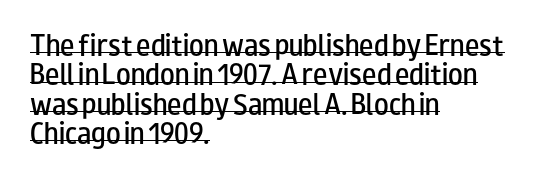
{"italic": "no", "bold": "semi", "underline": "yes", "align": "left", "line_spacing_ratio": 1.22, "letter_spacing": "normal", "letter_spacing_em": 0.0, "glyph_px": 24}
